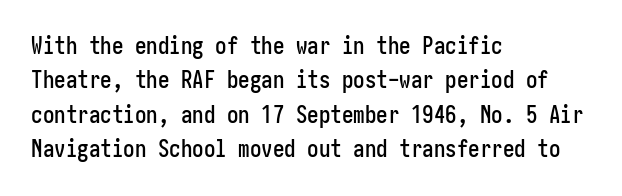
Q: Is the text italic (slanted)? A: No, it is upright.
Q: Is the text underlined? A: No.
Q: How is the paragraph aligned? A: Left-aligned.
Q: Is the spacing between letters normal or unusually wide? A: Normal.
Q: Is the spacing between lines tight, normal or loose? A: Normal.
